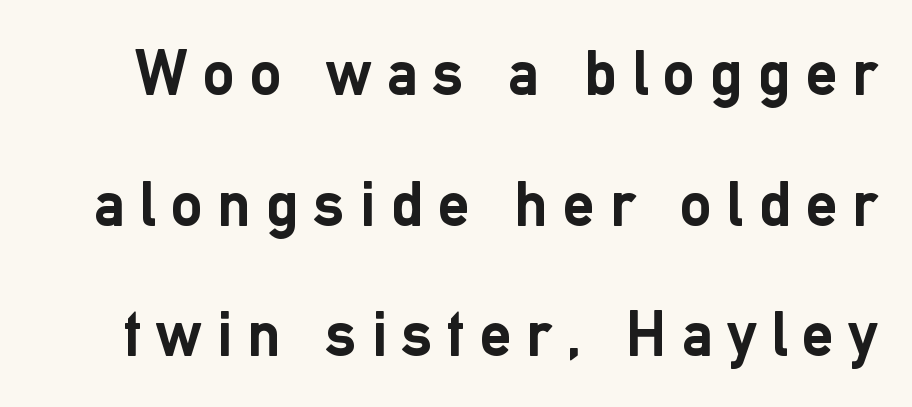
{"serif": "no", "italic": "no", "bold": "yes", "weight": "semibold", "width": "normal", "stroke_contrast": "low", "x_height": "medium", "monospaced": "no", "underline": "no", "line_spacing": "loose", "line_spacing_ratio": 2.04, "letter_spacing": "wide", "letter_spacing_em": 0.23, "glyph_px": 64}
